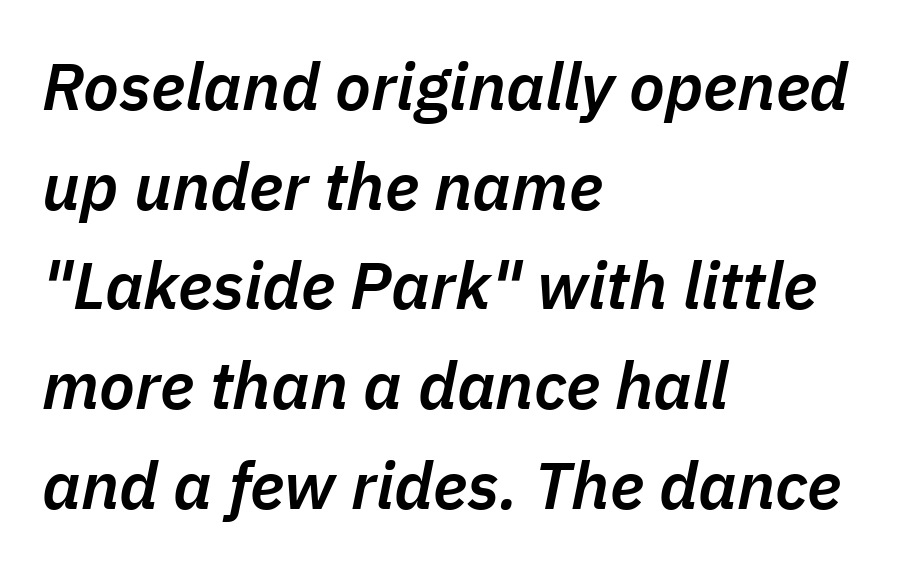
Strokes here are thickened, but only to semibold level. Nothing unusual about the tracking: characters are spaced as the font intends. No word sits above an underline. Honestly, the row spacing looks completely unremarkable. Note the varied advance widths — an 'i' is clearly narrower than an 'm'.
